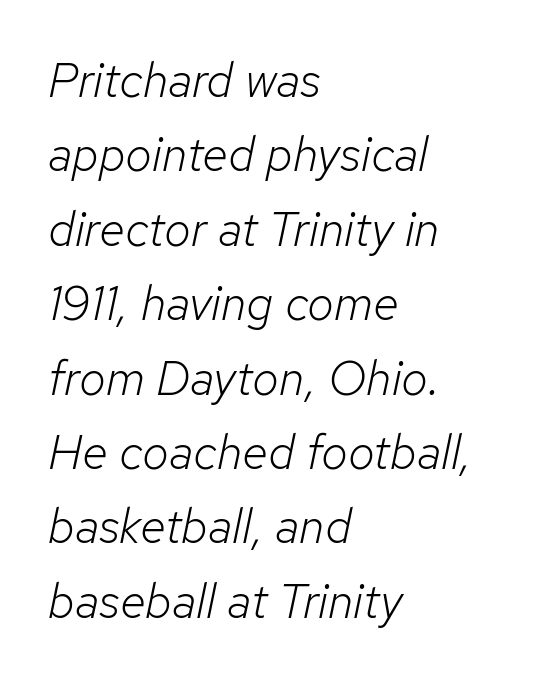
Leading: standard. Designer's note — italics engaged. Words appear dense and cohesive because spacing is normal. Character widths vary here, with narrow letters taking less room than wide ones. In CSS terms this would be text-align: left. Check the space under the baseline: it is left empty.
